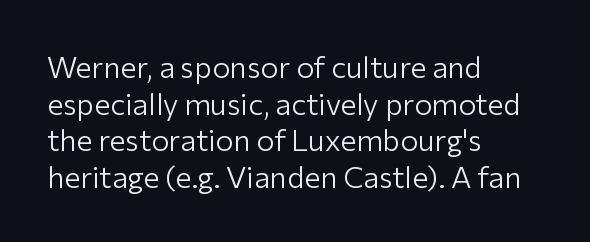
The image shows 30 px light sans-serif type, upright; set left-aligned, line spacing 1.22x, normal letter spacing, not underlined; low stroke contrast and a medium x-height.
